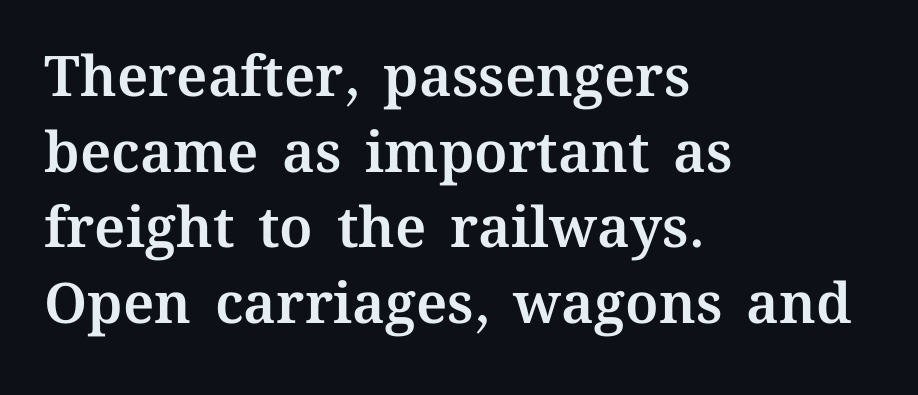
The passage shown is not underscored anywhere. A classic flush-left, rag-right setting is used for this passage. The horizontal fit of the characters is conventional and even. Each new line begins a customary step beneath the previous one. This sample has the flowing, uneven cadence of proportional lettering.
